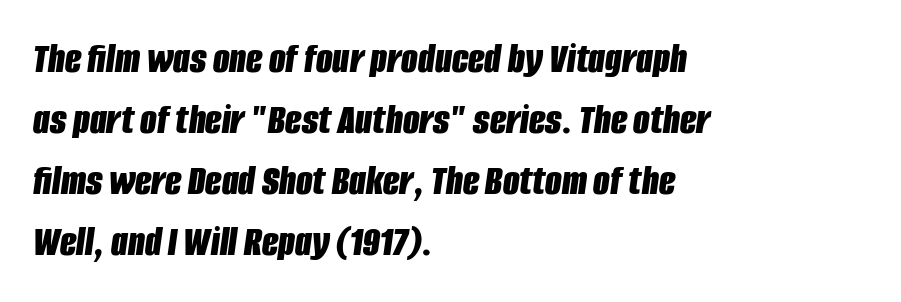
{"italic": "yes", "lean": "right", "slant_degrees": 8, "bold": "yes", "weight": "bold", "width": "condensed", "stroke_contrast": "low", "x_height": "large", "monospaced": "no", "underline": "no", "align": "left", "line_spacing": "normal", "line_spacing_ratio": 1.42, "letter_spacing": "normal", "letter_spacing_em": 0.0, "glyph_px": 43}
